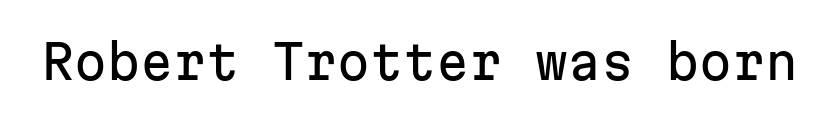
{"serif": "no", "italic": "no", "width": "normal", "stroke_contrast": "low", "x_height": "medium", "monospaced": "yes", "underline": "no", "letter_spacing": "normal", "letter_spacing_em": 0.0, "glyph_px": 47}
